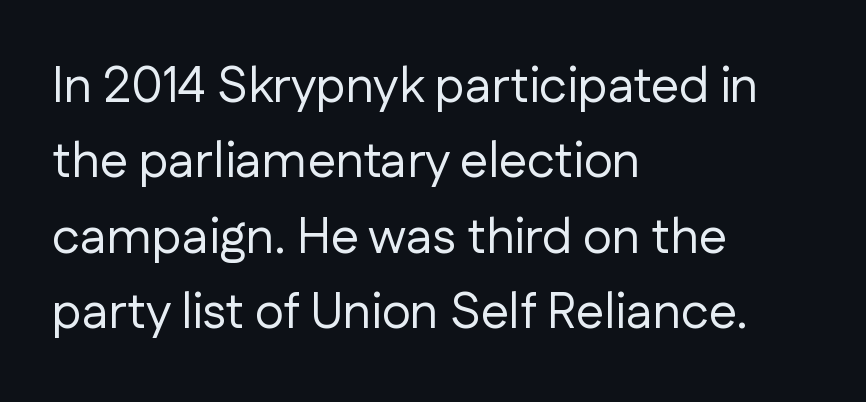
The image shows 50 px regular-weight sans-serif type, upright; set left-aligned, normal line spacing (1.51x), normal letter spacing, not underlined; low stroke contrast and a medium x-height.
